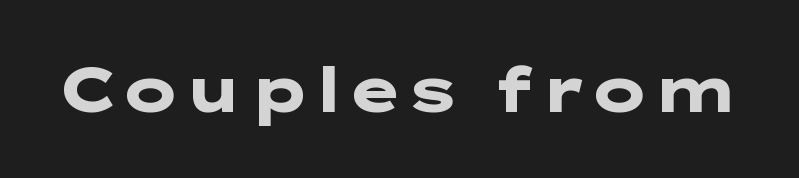
Each row of text sits above clean, open space. These lines were composed using upright roman letters. Characters follow at the spacing the type designer built in. No feet cap the strokes, marking this as sans-serif type.
